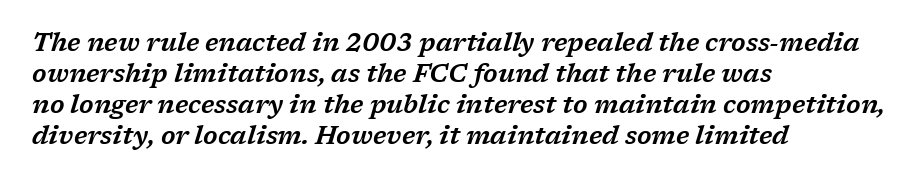
The tracking reads as untouched default to a designer's eye. A typesetter would mark this as italic. The setting favours the left margin, as ordinary paragraphs usually do. No word sits above an underline.
